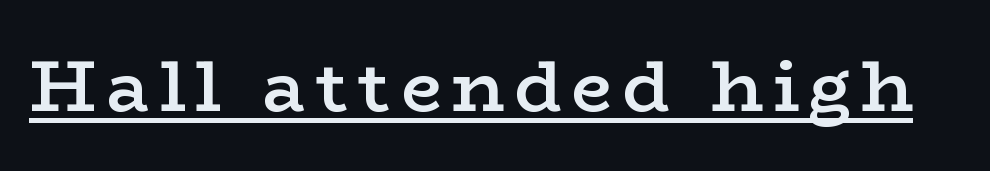
Underline: present. Is the type bold? Partly — it's a semibold, heavier than regular but not fully bold. When letters stand straight like this, we call the style roman or upright. Spacing verdict: proportional, widths tailored to each character. Yep, those are serifs on the letters.
